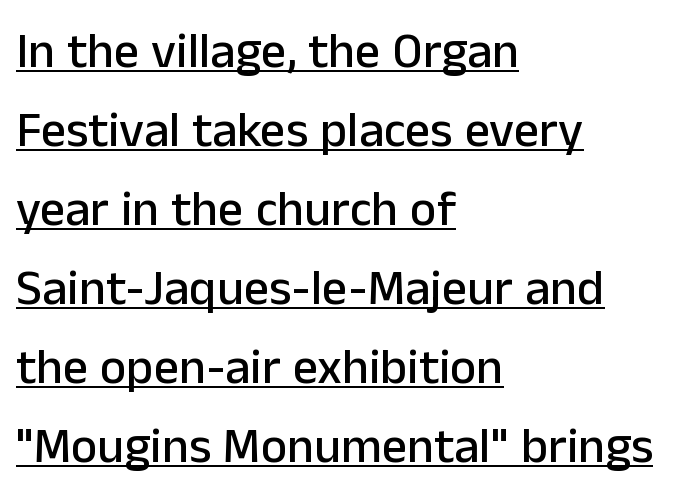
Q: Is the text italic (slanted)? A: No, it is upright.
Q: Is the typeface a serif or a sans-serif typeface? A: Sans-serif.
Q: Is the text underlined? A: Yes.
Q: How is the paragraph aligned? A: Left-aligned.
Q: Is the spacing between letters normal or unusually wide? A: Normal.
Q: Is the spacing between lines tight, normal or loose? A: Normal.
Q: Width (condensed, normal, or wide)? A: Normal.
Q: Stroke contrast? A: Low.
Q: x-height? A: Medium.
Q: Monospaced? A: No.
